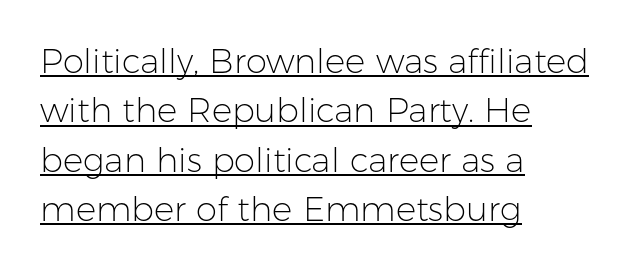
Q: Is the text bold? A: No.
Q: Is the text italic (slanted)? A: No, it is upright.
Q: Is the typeface a serif or a sans-serif typeface? A: Sans-serif.
Q: Is the text underlined? A: Yes.
Q: How is the paragraph aligned? A: Left-aligned.
Q: Is the spacing between letters normal or unusually wide? A: Normal.
Q: Is the spacing between lines tight, normal or loose? A: Normal.
Q: Width (condensed, normal, or wide)? A: Normal.
Q: Stroke contrast? A: Low.
Q: x-height? A: Medium.
Q: Monospaced? A: No.
